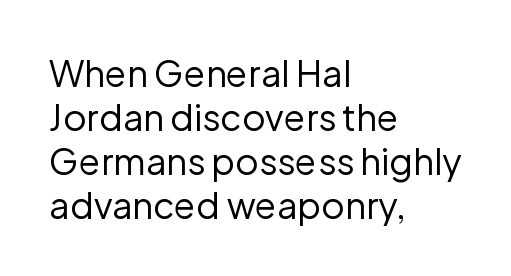
The image shows 36 px regular-weight sans-serif type, upright; set left-aligned, line spacing 1.22x, normal letter spacing, not underlined; low stroke contrast and a medium x-height.
